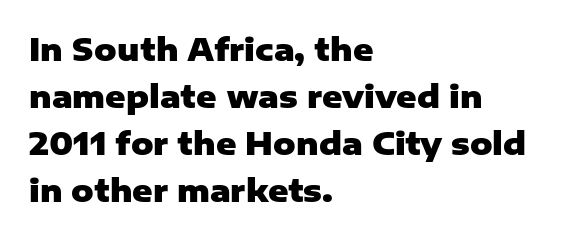
Q: Is the text bold? A: Yes.
Q: Is the text italic (slanted)? A: No, it is upright.
Q: Is the typeface a serif or a sans-serif typeface? A: Sans-serif.
Q: Is the text underlined? A: No.
Q: How is the paragraph aligned? A: Left-aligned.
Q: Is the spacing between letters normal or unusually wide? A: Normal.
Q: Is the spacing between lines tight, normal or loose? A: Normal.
Q: Width (condensed, normal, or wide)? A: Normal.
Q: Stroke contrast? A: Low.
Q: x-height? A: Medium.
Q: Monospaced? A: No.
